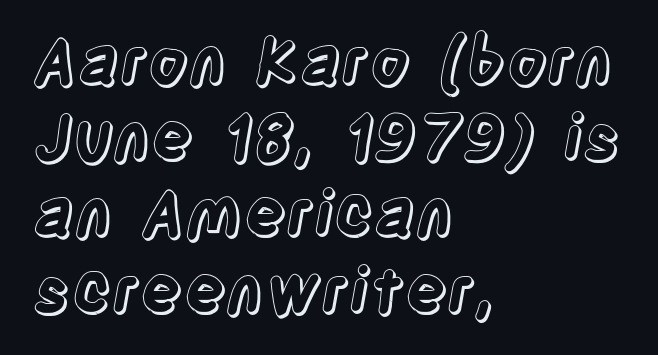
Here the glyphs are tracked normally, forming tight word shapes. Rule under the text: the space is simply empty. A typesetter would call this proportional, since set widths differ per character.
